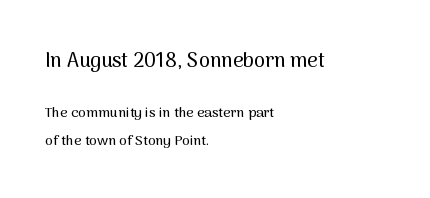
Q: Is the text italic (slanted)? A: No, it is upright.
Q: Is the text underlined? A: No.
Q: How is the paragraph aligned? A: Left-aligned.
Q: Is the spacing between letters normal or unusually wide? A: Normal.
Q: Is the spacing between lines tight, normal or loose? A: Loose.
Q: Which block of text is set in a larger size, the first (top) or the second (bottom)? A: The first (top) one.
